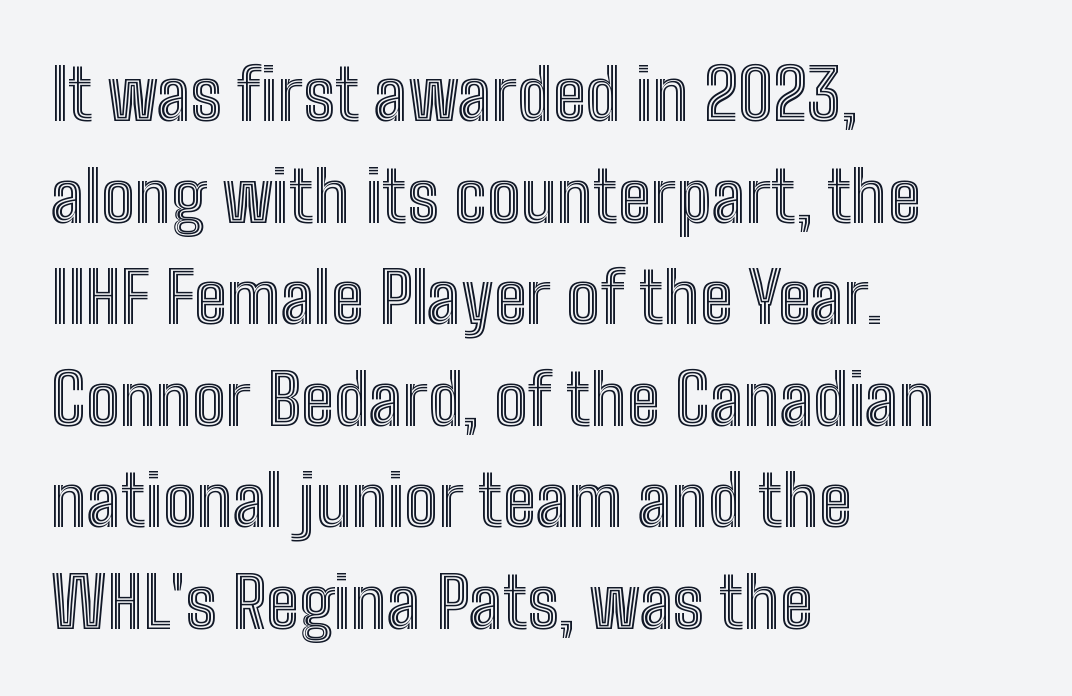
The image shows 71 px condensed type, upright; set left-aligned, normal line spacing (1.43x), normal letter spacing, not underlined; a medium x-height.
